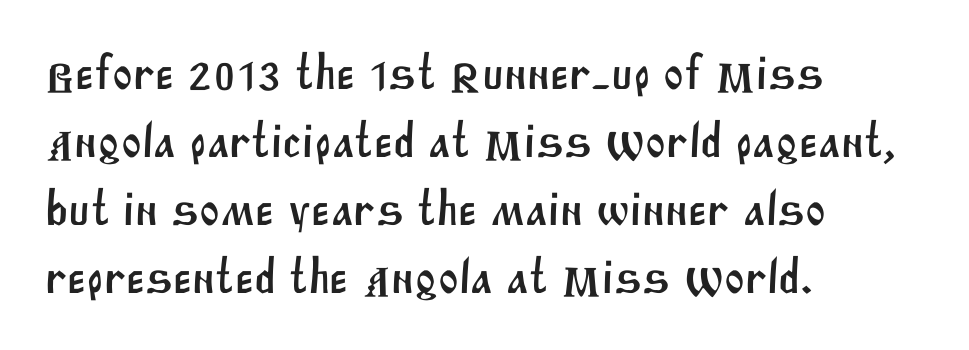
{"serif": "no", "width": "normal", "stroke_contrast": "medium", "x_height": "large", "monospaced": "no", "underline": "no", "align": "left", "line_spacing": "normal", "line_spacing_ratio": 1.39, "letter_spacing": "normal", "letter_spacing_em": 0.0, "glyph_px": 49}
